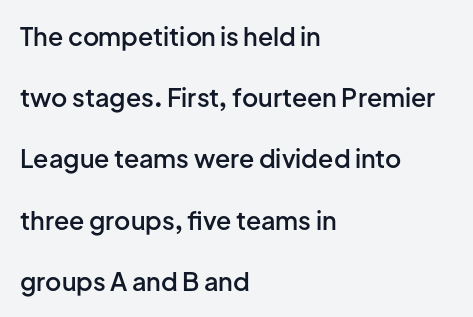
Q: Is the text bold? A: Semi-bold.
Q: Is the text italic (slanted)? A: No, it is upright.
Q: Is the text underlined? A: No.
Q: How is the paragraph aligned? A: Left-aligned.
Q: Is the spacing between letters normal or unusually wide? A: Normal.
Q: Is the spacing between lines tight, normal or loose? A: Loose.
